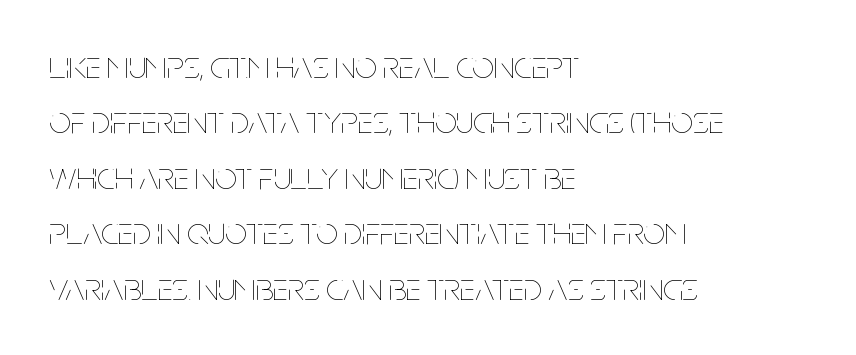
The image shows 39 px thin, condensed type, upright; set left-aligned, normal line spacing (1.42x), normal letter spacing, not underlined; low stroke contrast and a large x-height.
